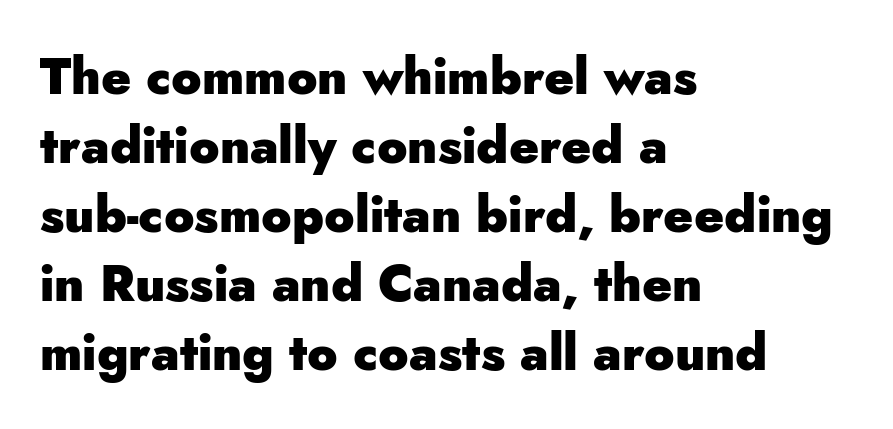
The image shows 50 px heavy sans-serif type, upright; set left-aligned, normal line spacing (1.38x), normal letter spacing, not underlined; low stroke contrast and a small x-height.
